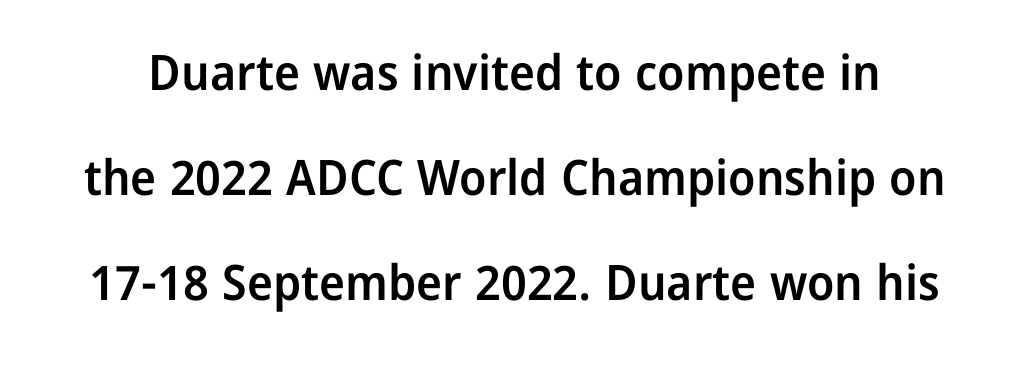
Q: Is the text bold? A: Semi-bold.
Q: Is the text italic (slanted)? A: No, it is upright.
Q: Is the typeface a serif or a sans-serif typeface? A: Sans-serif.
Q: Is the text underlined? A: No.
Q: Is the spacing between letters normal or unusually wide? A: Normal.
Q: Is the spacing between lines tight, normal or loose? A: Loose.
Q: Width (condensed, normal, or wide)? A: Normal.
Q: Stroke contrast? A: Low.
Q: x-height? A: Medium.
Q: Monospaced? A: No.
